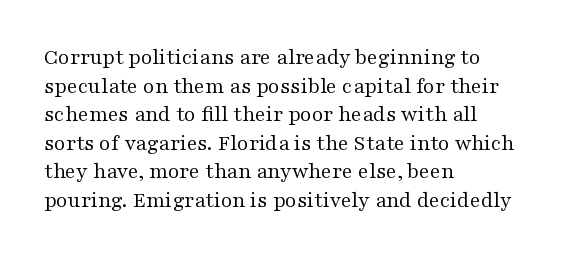
Q: Is the text bold? A: No.
Q: Is the text italic (slanted)? A: No, it is upright.
Q: Is the text underlined? A: No.
Q: How is the paragraph aligned? A: Left-aligned.
Q: Is the spacing between letters normal or unusually wide? A: Normal.
Q: Is the spacing between lines tight, normal or loose? A: Normal.
